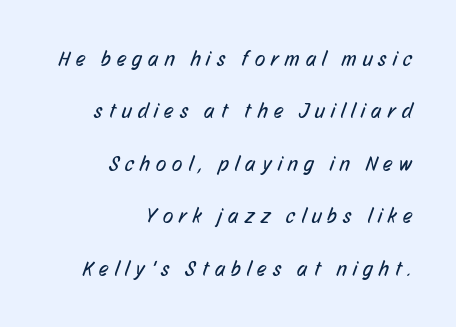
{"bold": "no", "underline": "no", "align": "right", "line_spacing": "loose", "line_spacing_ratio": 2.5, "letter_spacing": "wide", "letter_spacing_em": 0.3, "glyph_px": 21}
